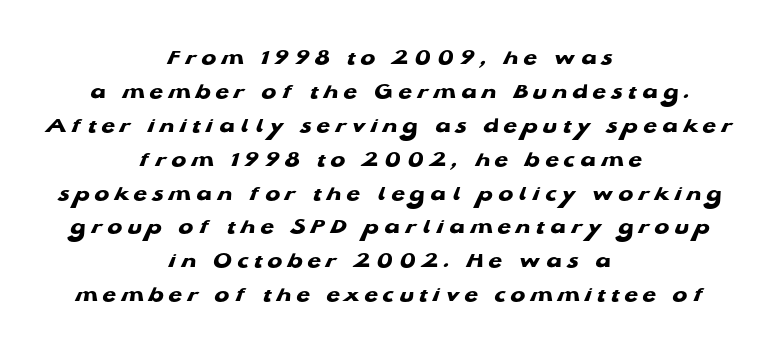
The image shows 22 px bold type; set centered, normal line spacing (1.54x), unusually wide letter spacing (+0.24 em), not underlined.
